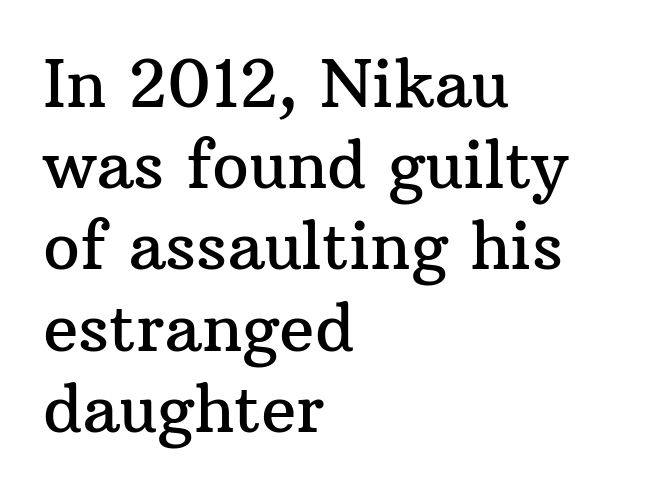
{"serif": "yes", "italic": "no", "width": "normal", "stroke_contrast": "medium", "x_height": "medium", "monospaced": "no", "underline": "no", "align": "left", "line_spacing": "normal", "line_spacing_ratio": 1.25, "letter_spacing": "normal", "letter_spacing_em": 0.0, "glyph_px": 65}
